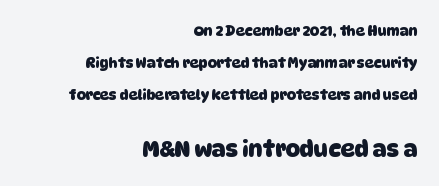
Q: Is the text bold? A: Yes.
Q: Is the text underlined? A: No.
Q: How is the paragraph aligned? A: Right-aligned.
Q: Is the spacing between letters normal or unusually wide? A: Normal.
Q: Is the spacing between lines tight, normal or loose? A: Loose.
Q: Which block of text is set in a larger size, the first (top) or the second (bottom)? A: The second (bottom) one.
